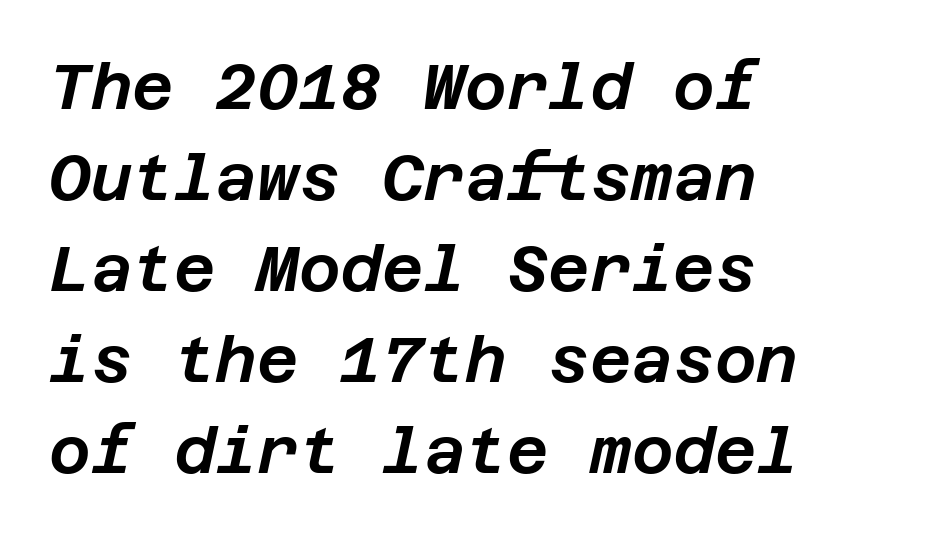
The text carries the slant typical of an italic or oblique font. This sample is left-justified, so line endings fall wherever the words run out. Horizontal bands of white between lines are of average thickness. A clean baseline with only descenders dipping below it. A typesetter would call this zero additional tracking.
